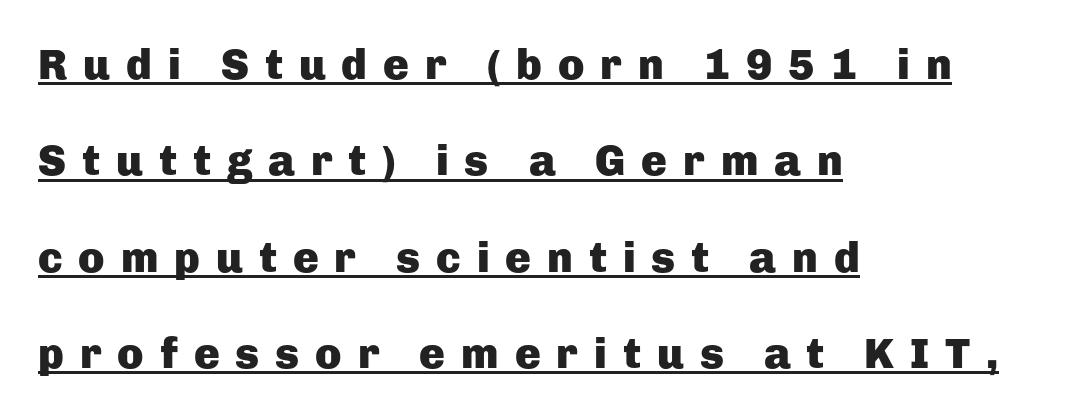
Q: Is the text bold? A: Yes.
Q: Is the text italic (slanted)? A: No, it is upright.
Q: Is the typeface a serif or a sans-serif typeface? A: Sans-serif.
Q: Is the text underlined? A: Yes.
Q: How is the paragraph aligned? A: Left-aligned.
Q: Is the spacing between letters normal or unusually wide? A: Unusually wide.
Q: Is the spacing between lines tight, normal or loose? A: Loose.
Q: Width (condensed, normal, or wide)? A: Normal.
Q: Stroke contrast? A: Low.
Q: x-height? A: Medium.
Q: Monospaced? A: No.
